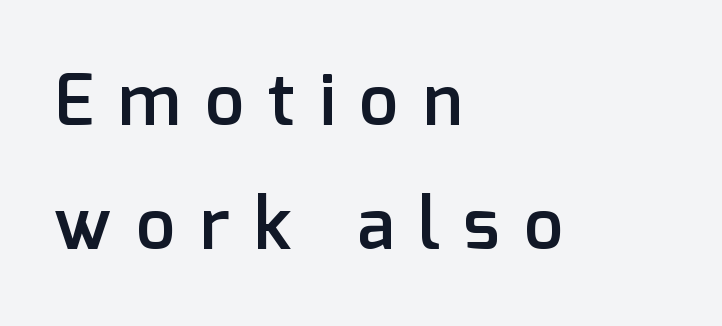
Q: Is the text bold? A: Semi-bold.
Q: Is the text italic (slanted)? A: No, it is upright.
Q: Is the typeface a serif or a sans-serif typeface? A: Sans-serif.
Q: Is the text underlined? A: No.
Q: How is the paragraph aligned? A: Left-aligned.
Q: Is the spacing between letters normal or unusually wide? A: Unusually wide.
Q: Width (condensed, normal, or wide)? A: Normal.
Q: Stroke contrast? A: Low.
Q: x-height? A: Medium.
Q: Monospaced? A: No.
